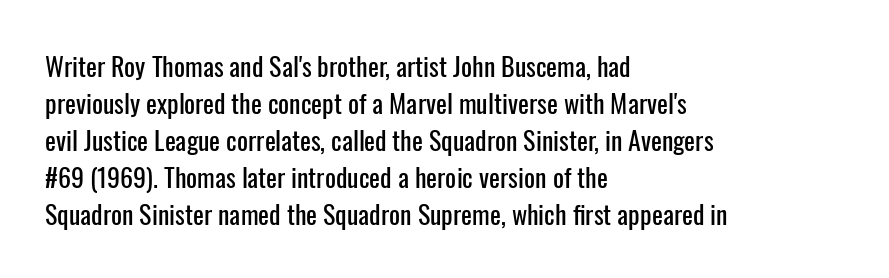
Q: Is the text italic (slanted)? A: No, it is upright.
Q: Is the text underlined? A: No.
Q: How is the paragraph aligned? A: Left-aligned.
Q: Is the spacing between letters normal or unusually wide? A: Normal.
Q: Is the spacing between lines tight, normal or loose? A: Normal.
